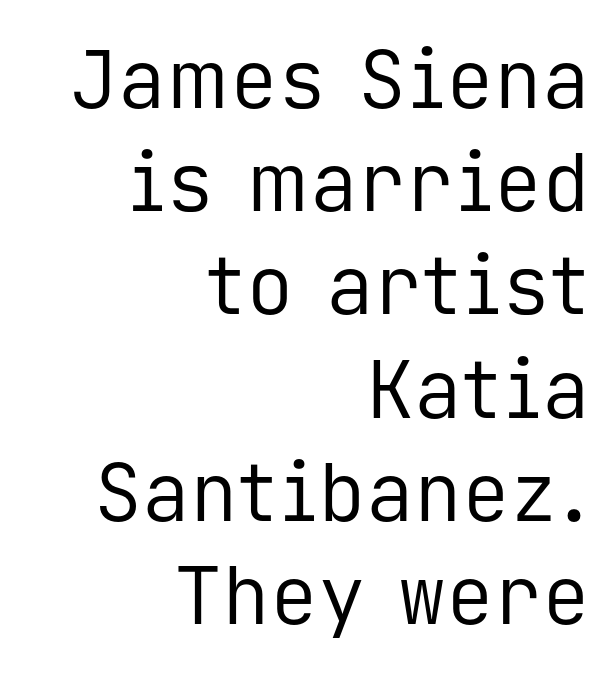
The image shows 80 px regular-weight sans-serif type, upright, monospaced; set right-aligned, normal line spacing (1.29x), normal letter spacing, not underlined; low stroke contrast and a medium x-height.
